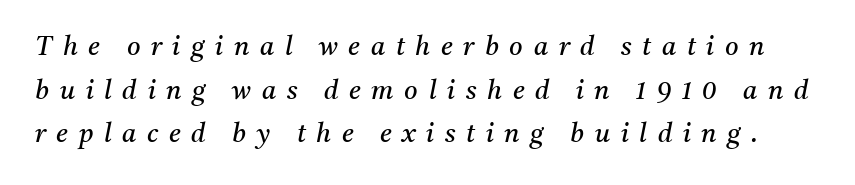
This sample uses expanded letter spacing, leaving extra air between glyphs. Horizontal bands of white between lines are of average thickness. Bold? No — there's no thickening of the strokes. A bare baseline throughout the passage. The axis of the letterforms is tilted away from vertical.
